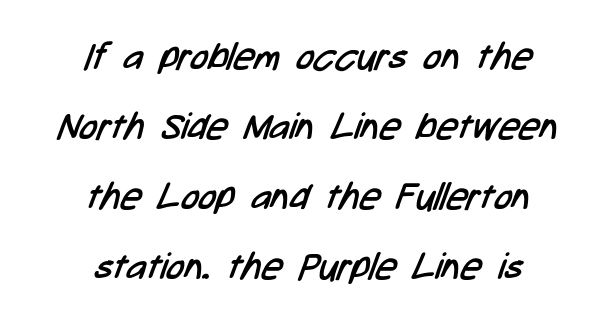
You could not count columns in this text — the font is proportionally spaced. The gap between lines stays unmarked. The passage shown is typeset with a sans-serif family. Stem width sits at or under what a default text font uses.
